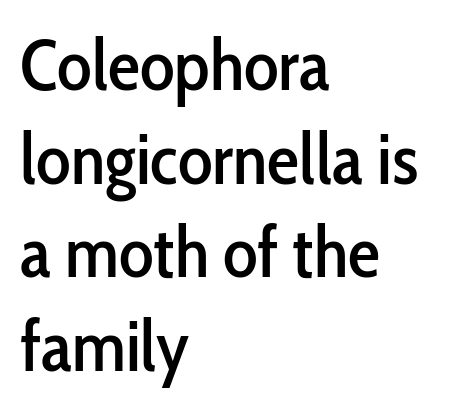
{"serif": "no", "italic": "no", "width": "condensed", "stroke_contrast": "low", "x_height": "medium", "monospaced": "no", "underline": "no", "align": "left", "line_spacing": "normal", "line_spacing_ratio": 1.3, "letter_spacing": "normal", "letter_spacing_em": 0.0, "glyph_px": 72}
